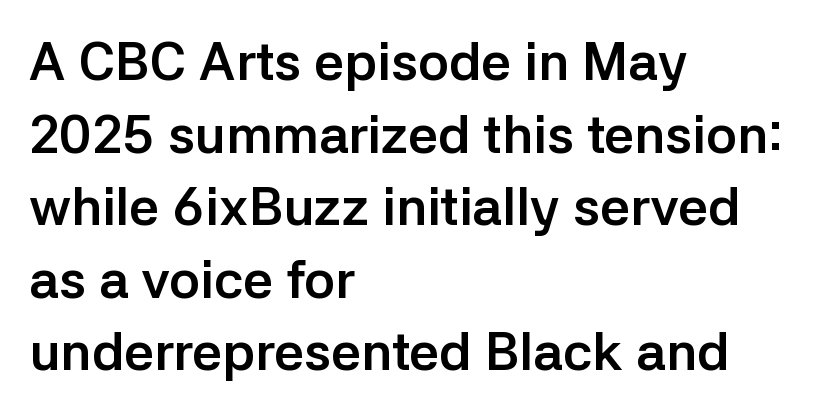
Is the type bold? Yes — the strokes are clearly thick and heavy. You could not count columns in this text — the font is proportionally spaced. Normally led — the rows are evenly, conventionally spaced. The foot of each line stays bare and open.
